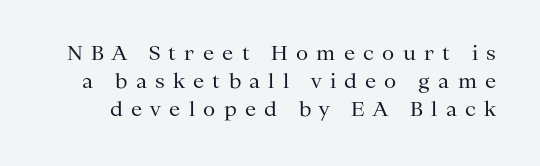
The image shows 20 px text type, upright; set normal line spacing (1.41x), unusually wide letter spacing (+0.41 em), not underlined.
